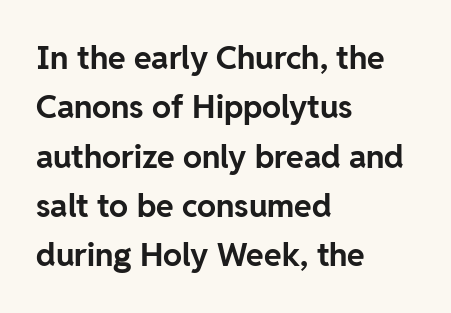
Q: Is the text bold? A: Yes.
Q: Is the text italic (slanted)? A: No, it is upright.
Q: Is the typeface a serif or a sans-serif typeface? A: Sans-serif.
Q: Is the text underlined? A: No.
Q: How is the paragraph aligned? A: Left-aligned.
Q: Is the spacing between letters normal or unusually wide? A: Normal.
Q: Is the spacing between lines tight, normal or loose? A: Normal.
Q: Width (condensed, normal, or wide)? A: Normal.
Q: Stroke contrast? A: Low.
Q: x-height? A: Medium.
Q: Monospaced? A: No.
